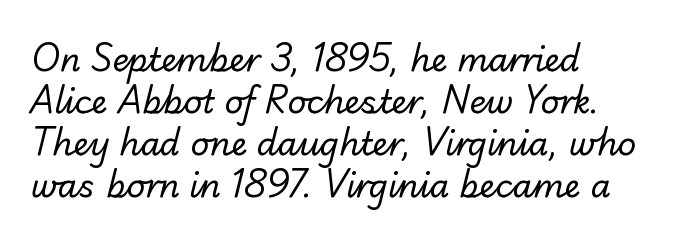
The image shows 32 px regular-weight sans-serif type; set left-aligned, normal line spacing (1.31x), normal letter spacing, not underlined; low stroke contrast and a small x-height.
